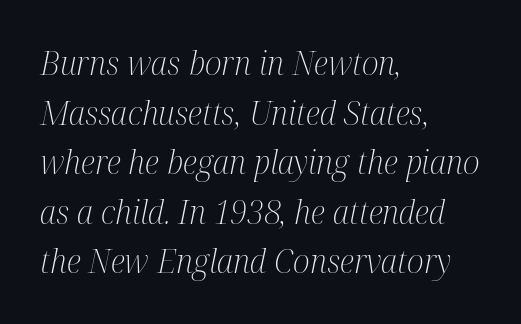
Q: Is the text bold? A: No.
Q: Is the text italic (slanted)? A: Yes, it leans right by about 12 degrees.
Q: Is the typeface a serif or a sans-serif typeface? A: Serif.
Q: Is the text underlined? A: No.
Q: How is the paragraph aligned? A: Left-aligned.
Q: Is the spacing between letters normal or unusually wide? A: Normal.
Q: Is the spacing between lines tight, normal or loose? A: Normal.
Q: Width (condensed, normal, or wide)? A: Condensed.
Q: Stroke contrast? A: Medium.
Q: x-height? A: Medium.
Q: Monospaced? A: No.
